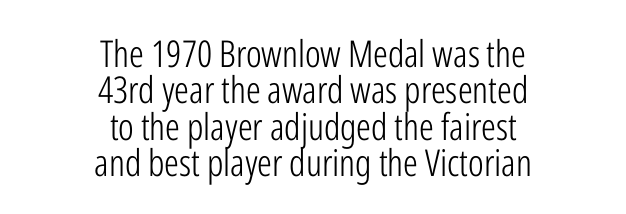
Q: Is the text bold? A: No.
Q: Is the text italic (slanted)? A: No, it is upright.
Q: Is the typeface a serif or a sans-serif typeface? A: Sans-serif.
Q: Is the text underlined? A: No.
Q: How is the paragraph aligned? A: Centered.
Q: Is the spacing between letters normal or unusually wide? A: Normal.
Q: Is the spacing between lines tight, normal or loose? A: Tight.
Q: Width (condensed, normal, or wide)? A: Condensed.
Q: Stroke contrast? A: Low.
Q: x-height? A: Medium.
Q: Monospaced? A: No.
